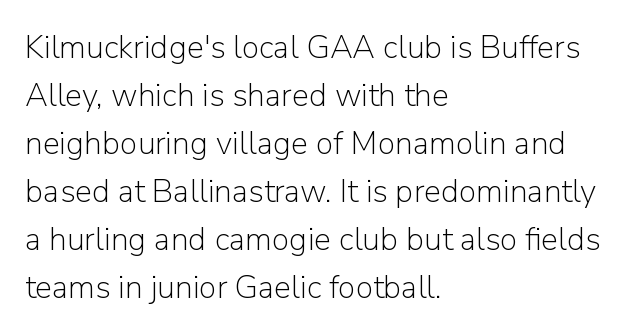
Style check: upright. Tracking here is standard; glyphs follow each other at the usual distance. Summary of weight: not heavy and not bold. Descenders are the only things crossing below the line.
